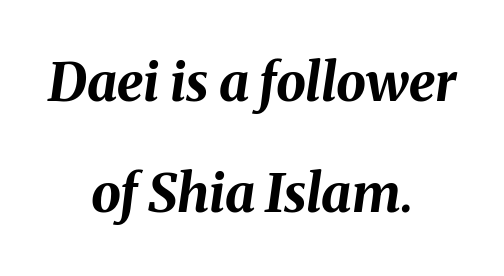
The image shows 53 px bold type, italic (leaning right); set centered, loose line spacing (2.1x), normal letter spacing, not underlined; medium stroke contrast and a medium x-height.
